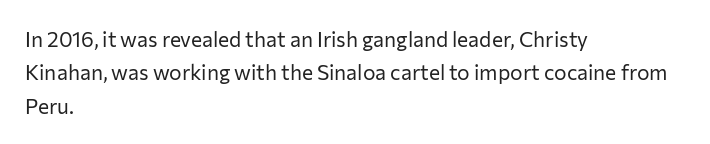
The image shows 21 px text type, upright; set left-aligned, normal line spacing (1.59x), normal letter spacing, not underlined.
